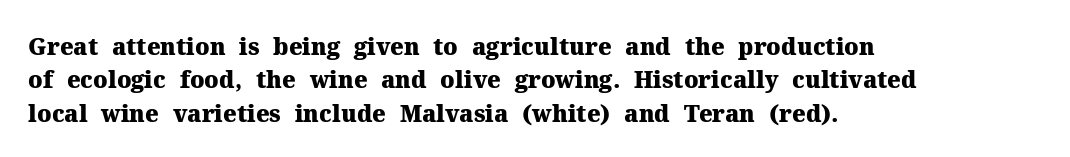
Q: Is the text bold? A: Yes.
Q: Is the text italic (slanted)? A: No, it is upright.
Q: Is the text underlined? A: No.
Q: How is the paragraph aligned? A: Left-aligned.
Q: Is the spacing between letters normal or unusually wide? A: Normal.
Q: Is the spacing between lines tight, normal or loose? A: Normal.
